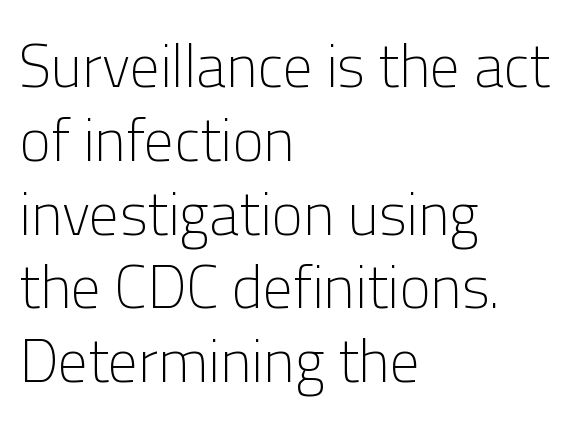
A typesetter would call this proportional, since set widths differ per character. Descenders hang freely into open space. Glyph-to-glyph distance matches everyday printed text. To sum up the face: it is a sans, with no serifs. Ascenders rise straight up at ninety degrees. Alignment: flush left.
